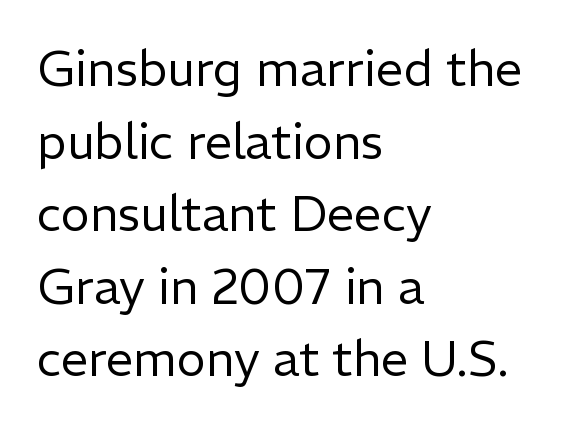
Letters have the restrained weight of plain body copy at most. No feet cap the strokes, marking this as sans-serif type. The glyphs are unaccompanied by any horizontal stroke below them. Spacing between characters is what you'd get straight out of the box. Is there much room between lines? A standard amount, neither cramped nor airy.
